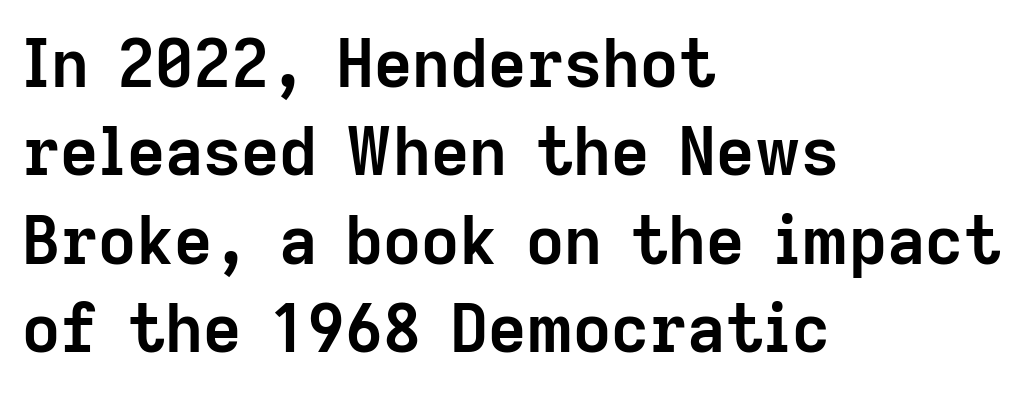
{"serif": "no", "italic": "no", "bold": "yes", "weight": "semibold", "width": "normal", "stroke_contrast": "low", "x_height": "medium", "monospaced": "no", "underline": "no", "align": "left", "line_spacing": "normal", "line_spacing_ratio": 1.34, "letter_spacing": "normal", "letter_spacing_em": 0.0, "glyph_px": 66}
